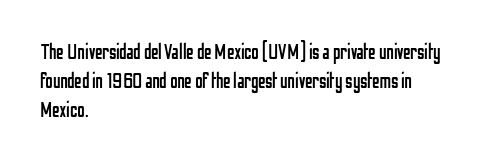
Letters rest on an invisible, unmarked baseline. Heaviness? Minimal to ordinary, like unemphasized prose. The rendering anchors every line to the left-hand side. The line-height multiplier appears to be the usual default.
